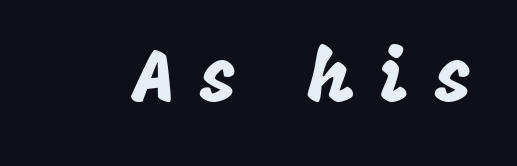
Underlining? Definitely not there. In terms of letterform style, serifs are entirely absent. Does extra space separate the letters? Yes, quite a lot of it. Note the varied advance widths — an 'i' is clearly narrower than an 'm'.
